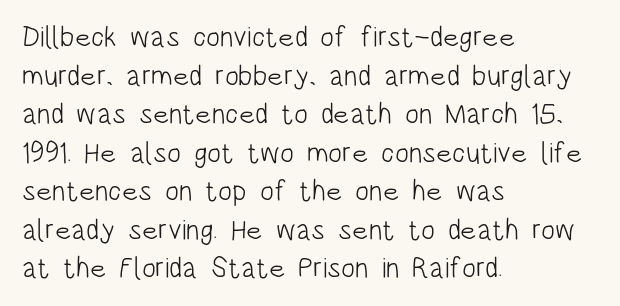
The image shows 29 px light, condensed sans-serif type, upright; set left-aligned, normal line spacing (1.33x), normal letter spacing, not underlined; low stroke contrast and a large x-height.
